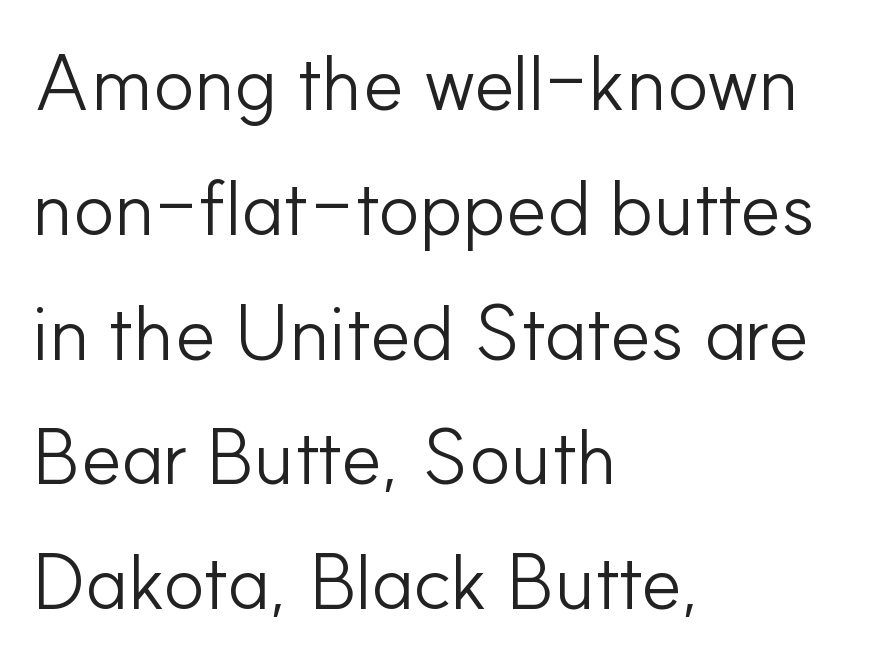
The image shows 78 px light sans-serif type, upright; set left-aligned, normal line spacing (1.6x), normal letter spacing, not underlined; low stroke contrast and a small x-height.
